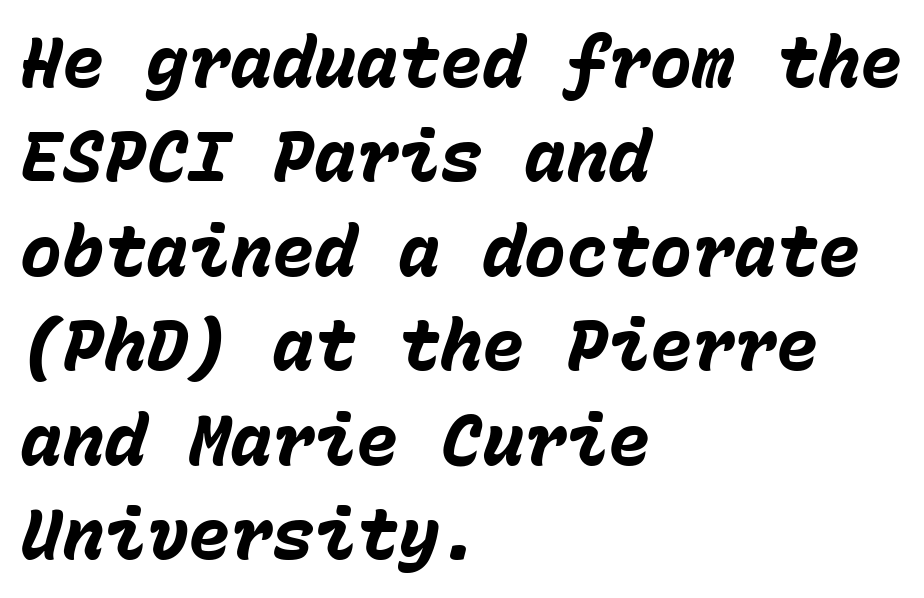
Q: Is the text bold? A: Yes.
Q: Is the text italic (slanted)? A: Yes, it leans right by about 15 degrees.
Q: Is the text underlined? A: No.
Q: How is the paragraph aligned? A: Left-aligned.
Q: Is the spacing between letters normal or unusually wide? A: Normal.
Q: Is the spacing between lines tight, normal or loose? A: Normal.
Q: Width (condensed, normal, or wide)? A: Normal.
Q: Stroke contrast? A: Low.
Q: x-height? A: Medium.
Q: Monospaced? A: Yes.
